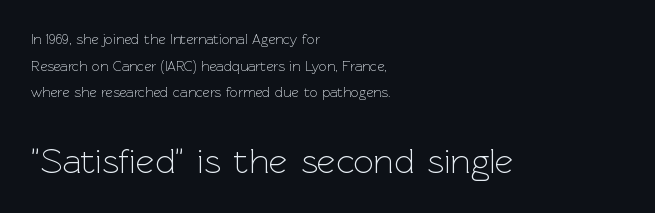
The image shows 36 px light sans-serif type, upright; set left-aligned, loose line spacing (1.9x), normal letter spacing, not underlined; the second (bottom) block is 2.57x larger; a medium x-height.
